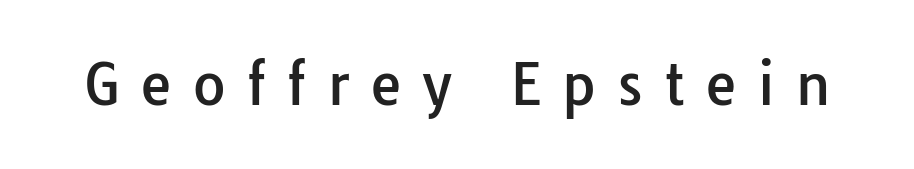
This sample uses expanded letter spacing, leaving extra air between glyphs. Proportional: the letters do not fall into vertical columns. I'd call this a sans setting — the letters go barefoot. The specimen omits any rule beneath the text block's lines. The lettering holds an erect, upright posture throughout.
